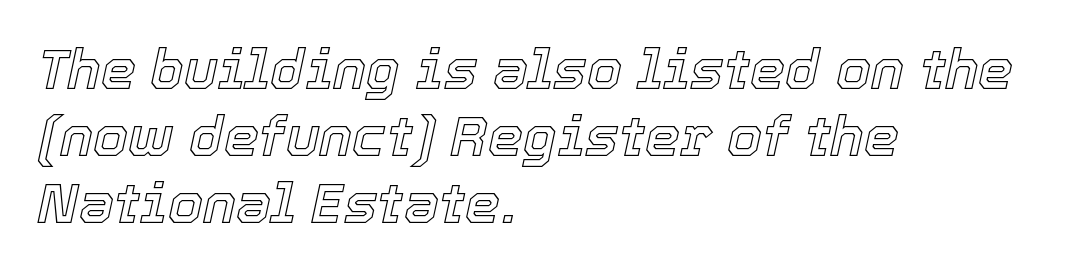
The image shows 56 px text type, italic (leaning right); set left-aligned, line spacing 1.2x, normal letter spacing, not underlined; a medium x-height.
